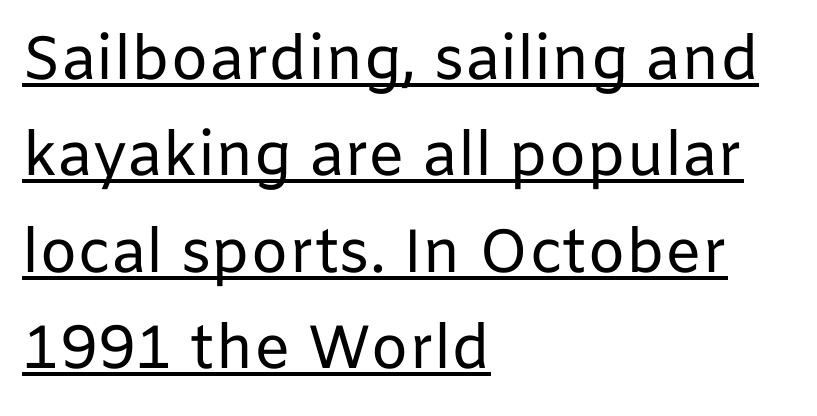
{"serif": "no", "italic": "no", "bold": "no", "weight": "regular", "width": "normal", "stroke_contrast": "low", "x_height": "medium", "monospaced": "no", "underline": "yes", "align": "left", "line_spacing": "normal", "line_spacing_ratio": 1.58, "letter_spacing": "normal", "letter_spacing_em": 0.0, "glyph_px": 61}
